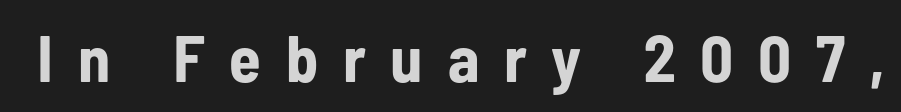
{"serif": "no", "italic": "no", "bold": "yes", "weight": "bold", "width": "condensed", "stroke_contrast": "low", "x_height": "medium", "monospaced": "no", "underline": "no", "letter_spacing": "wide", "letter_spacing_em": 0.38, "glyph_px": 65}
